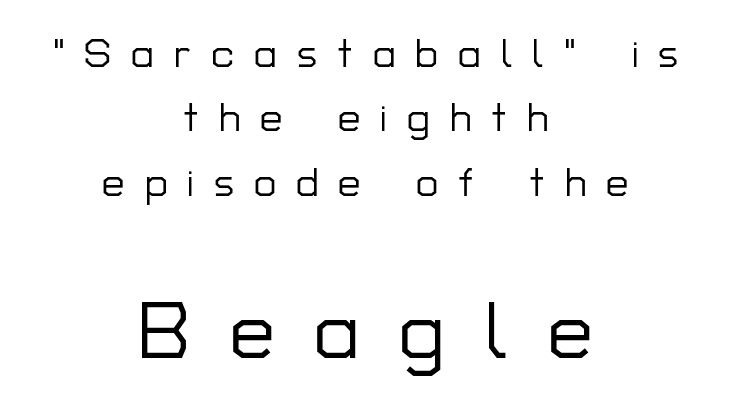
The image shows 80 px sans-serif type, upright; set centered, normal line spacing (1.61x), unusually wide letter spacing (+0.5 em), not underlined; the second (bottom) block is 2.0x larger; low stroke contrast and a medium x-height.
